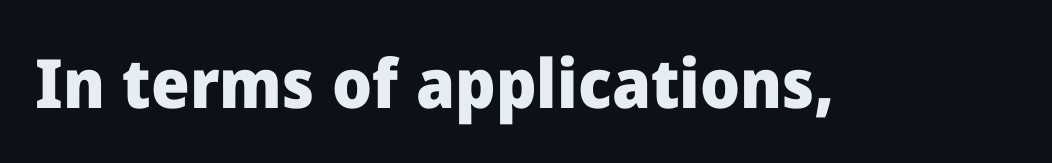
Q: Is the text bold? A: Yes.
Q: Is the text italic (slanted)? A: No, it is upright.
Q: Is the typeface a serif or a sans-serif typeface? A: Sans-serif.
Q: Is the text underlined? A: No.
Q: Is the spacing between letters normal or unusually wide? A: Normal.
Q: Width (condensed, normal, or wide)? A: Normal.
Q: Stroke contrast? A: Low.
Q: x-height? A: Medium.
Q: Monospaced? A: No.
